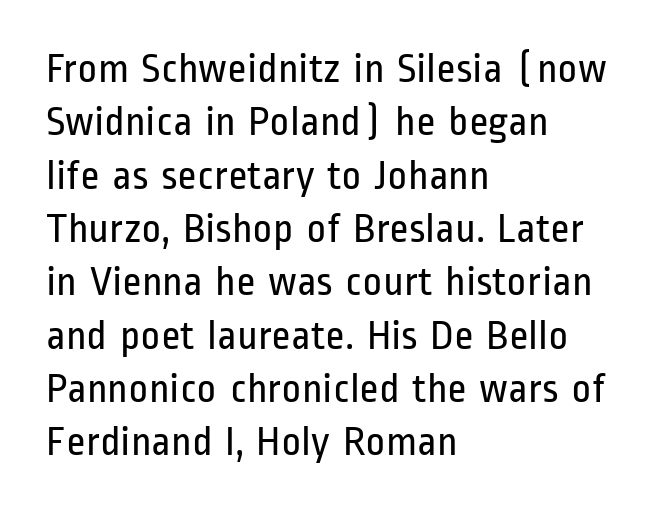
{"serif": "no", "italic": "no", "bold": "no", "weight": "regular", "width": "condensed", "stroke_contrast": "low", "x_height": "medium", "monospaced": "no", "underline": "no", "align": "left", "line_spacing": "normal", "line_spacing_ratio": 1.27, "letter_spacing": "normal", "letter_spacing_em": 0.0, "glyph_px": 42}
